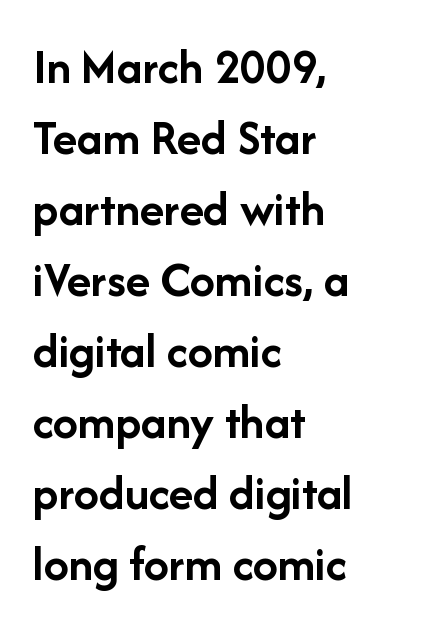
Q: Is the text bold? A: Yes.
Q: Is the text italic (slanted)? A: No, it is upright.
Q: Is the typeface a serif or a sans-serif typeface? A: Sans-serif.
Q: Is the text underlined? A: No.
Q: How is the paragraph aligned? A: Left-aligned.
Q: Is the spacing between letters normal or unusually wide? A: Normal.
Q: Is the spacing between lines tight, normal or loose? A: Normal.
Q: Width (condensed, normal, or wide)? A: Normal.
Q: Stroke contrast? A: Low.
Q: x-height? A: Medium.
Q: Monospaced? A: No.
